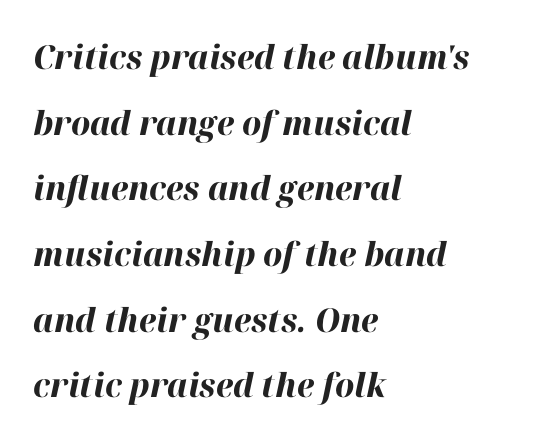
The image shows 33 px bold type, italic (leaning right); set left-aligned, loose line spacing (1.99x), normal letter spacing, not underlined; high stroke contrast and a medium x-height.
